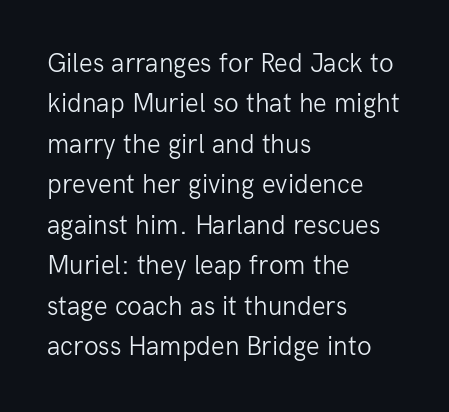
Q: Is the text bold? A: No.
Q: Is the text italic (slanted)? A: No, it is upright.
Q: Is the text underlined? A: No.
Q: How is the paragraph aligned? A: Left-aligned.
Q: Is the spacing between letters normal or unusually wide? A: Normal.
Q: Is the spacing between lines tight, normal or loose? A: Normal.
